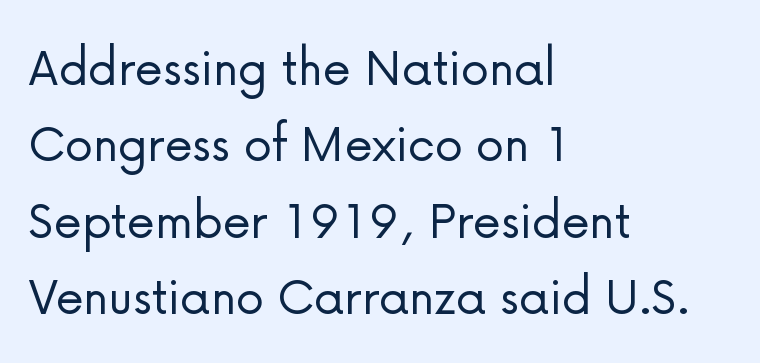
Standard letterfit; no display-style spreading of the glyphs. Every character sits straight up, as roman type does. Normally led — the rows are evenly, conventionally spaced. The text was rendered using a sans face with plain stroke endings.
